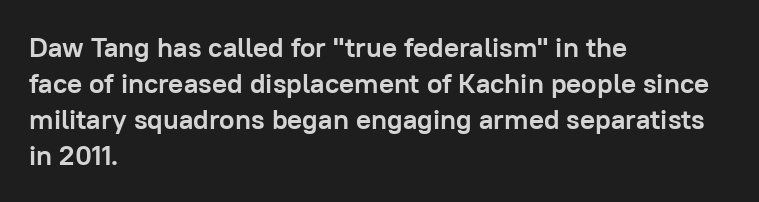
The passage shown is typeset with a sans-serif family. What's the leading like? Ordinary, nothing unusual. This sample has the flowing, uneven cadence of proportional lettering. Heft: maximum for text — a bold. The compositor pushed each line to the left boundary. The words here are not underlined.
